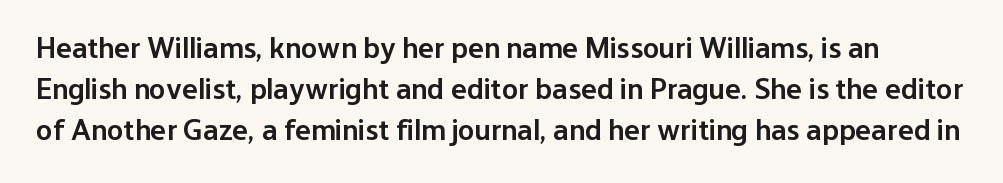
The image shows 30 px semibold sans-serif type, upright; set normal line spacing (1.36x), normal letter spacing, not underlined; low stroke contrast and a medium x-height.
